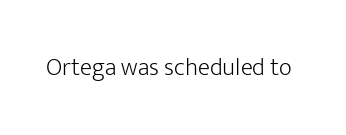
The image shows 25 px text type, upright; set normal letter spacing, not underlined.
